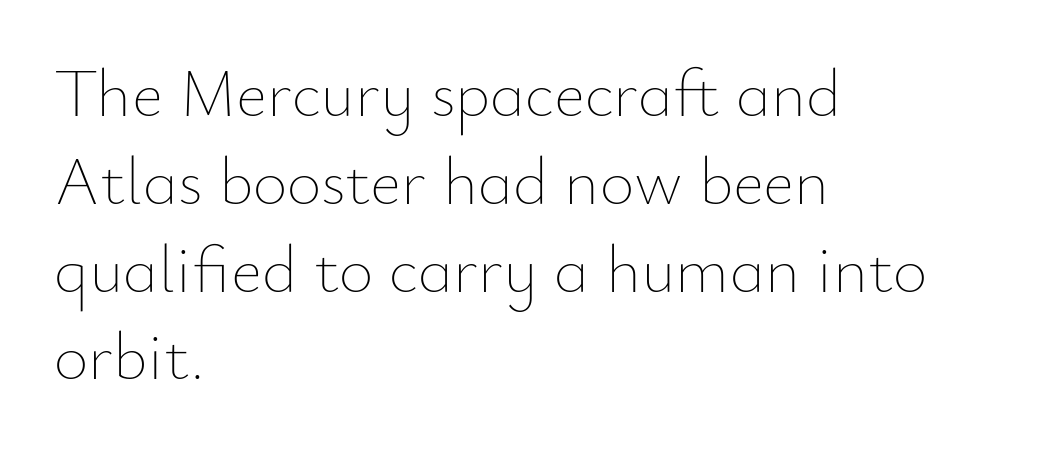
Q: Is the text bold? A: No.
Q: Is the text italic (slanted)? A: No, it is upright.
Q: Is the text underlined? A: No.
Q: How is the paragraph aligned? A: Left-aligned.
Q: Is the spacing between letters normal or unusually wide? A: Normal.
Q: Is the spacing between lines tight, normal or loose? A: Normal.
Q: Width (condensed, normal, or wide)? A: Normal.
Q: Stroke contrast? A: Low.
Q: x-height? A: Small.
Q: Monospaced? A: No.
